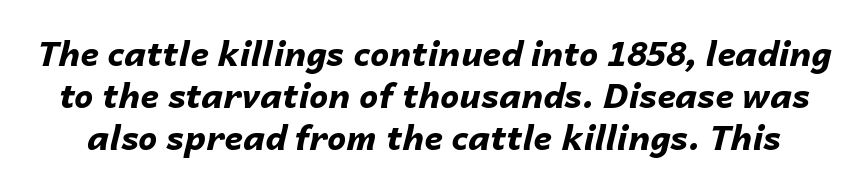
The image shows 34 px bold type, italic (leaning right); set line spacing 1.23x, normal letter spacing, not underlined; low stroke contrast and a medium x-height.
